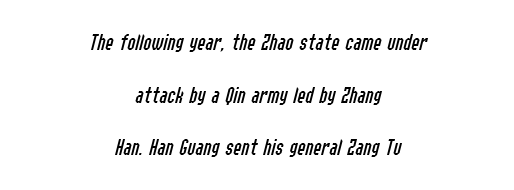
Centered paragraph, ragged on both sides. Short note: letters normally spaced. The whole block is typeset with a tilt. The zone under the glyphs is completely vacant.
